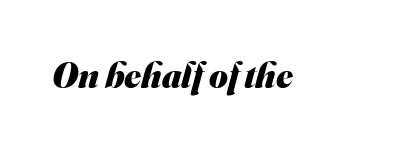
Q: Is the text bold? A: Yes.
Q: Is the typeface a serif or a sans-serif typeface? A: Sans-serif.
Q: Is the text underlined? A: No.
Q: Is the spacing between letters normal or unusually wide? A: Normal.
Q: Width (condensed, normal, or wide)? A: Normal.
Q: Stroke contrast? A: Medium.
Q: x-height? A: Small.
Q: Monospaced? A: No.
